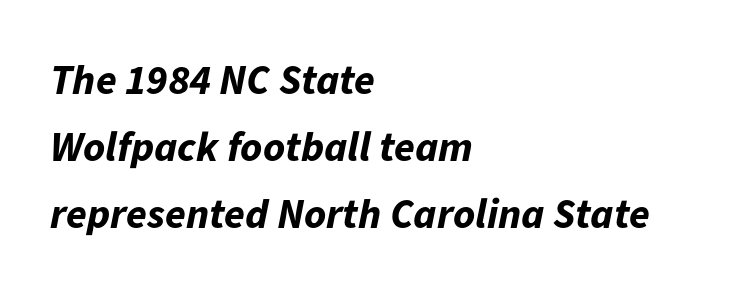
The image shows 42 px bold type, italic (leaning right); set left-aligned, normal line spacing (1.6x), normal letter spacing, not underlined; low stroke contrast and a medium x-height.
